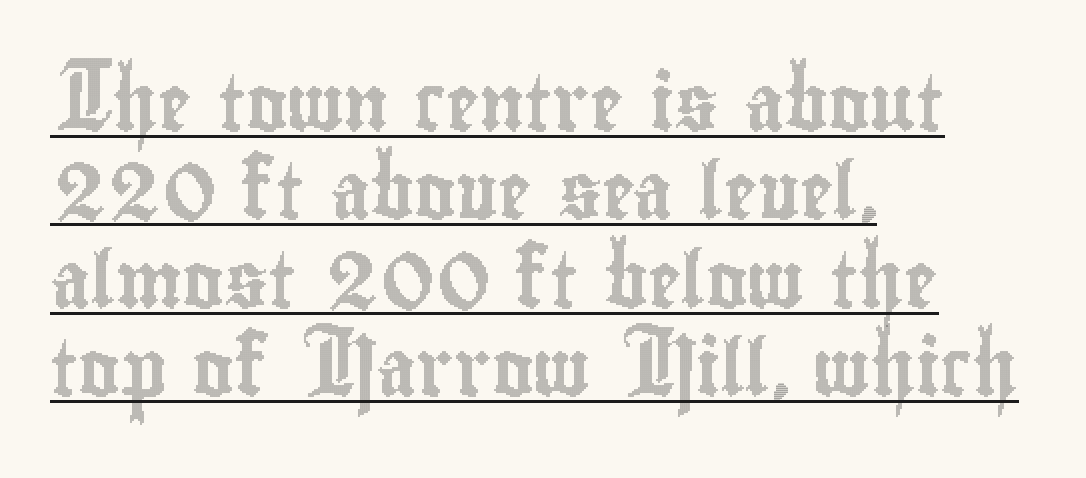
Q: Is the text italic (slanted)? A: No, it is upright.
Q: Is the text underlined? A: Yes.
Q: How is the paragraph aligned? A: Left-aligned.
Q: Is the spacing between letters normal or unusually wide? A: Normal.
Q: Is the spacing between lines tight, normal or loose? A: Normal.
Q: Width (condensed, normal, or wide)? A: Condensed.
Q: x-height? A: Small.
Q: Monospaced? A: No.
